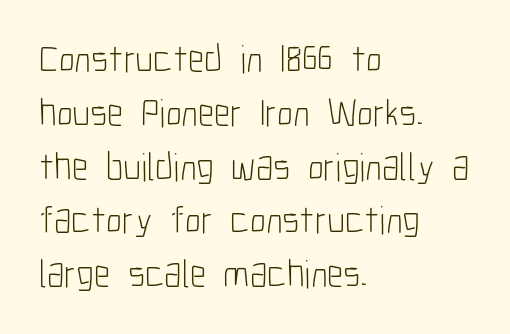
The image shows 39 px light, condensed sans-serif type, upright; set left-aligned, normal line spacing (1.38x), normal letter spacing, not underlined; low stroke contrast and a medium x-height.
